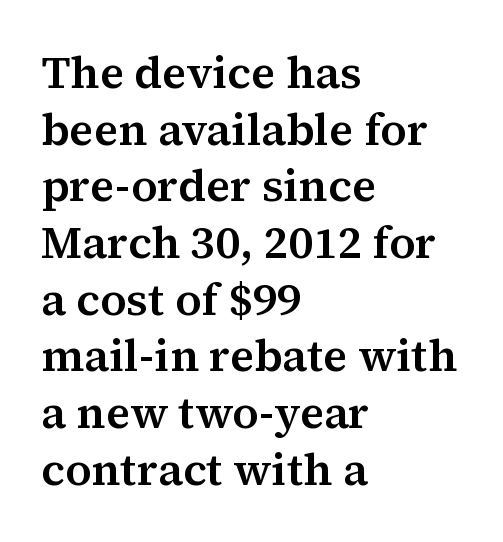
The image shows 45 px serif type, upright; set left-aligned, normal line spacing (1.26x), normal letter spacing, not underlined; medium stroke contrast and a medium x-height.
